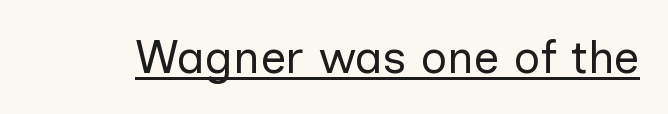
Q: Is the text bold? A: No.
Q: Is the text italic (slanted)? A: No, it is upright.
Q: Is the typeface a serif or a sans-serif typeface? A: Sans-serif.
Q: Is the text underlined? A: Yes.
Q: Is the spacing between letters normal or unusually wide? A: Normal.
Q: Width (condensed, normal, or wide)? A: Normal.
Q: Stroke contrast? A: Low.
Q: x-height? A: Medium.
Q: Monospaced? A: No.
